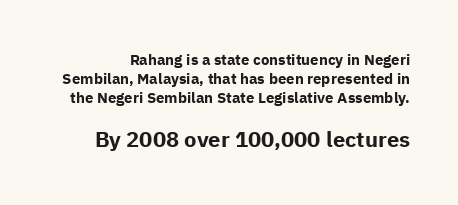
The image shows 22 px bold type, upright; set normal line spacing (1.27x), normal letter spacing, not underlined; the second (bottom) block is 1.47x larger.
